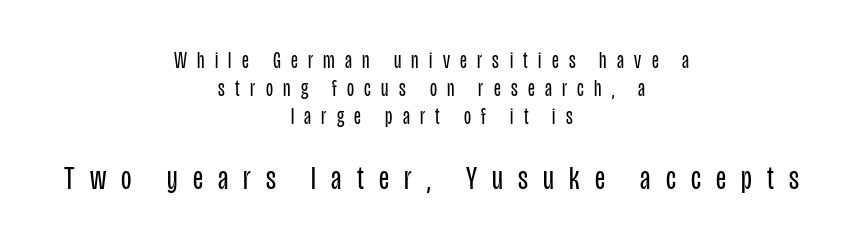
The image shows 34 px regular-weight, condensed sans-serif type, upright; set centered, line spacing 1.22x, unusually wide letter spacing (+0.45 em), not underlined; the second (bottom) block is 1.48x larger; low stroke contrast and a large x-height.
